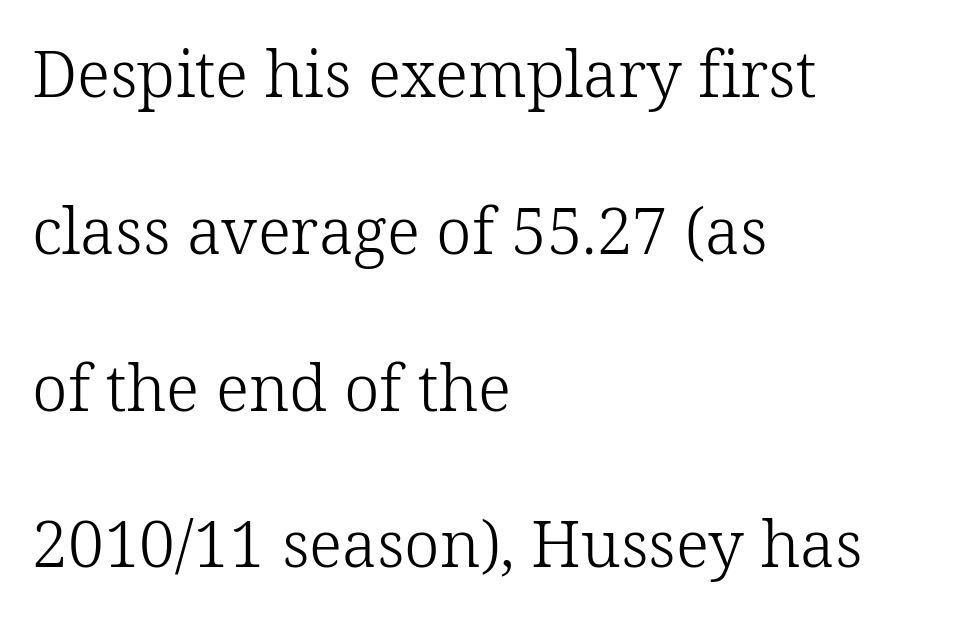
Compared with a typical body face, this is equally light or lighter still. In terms of leading, this rendering errs on the spacious side. Any mark beneath the type? The region is blank. Do the characters align in a grid? No, the font is proportional.
